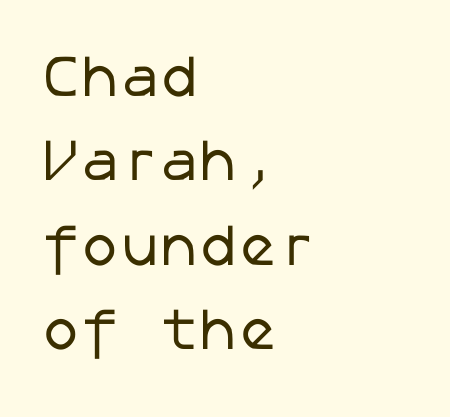
Q: Is the text bold? A: No.
Q: Is the typeface a serif or a sans-serif typeface? A: Sans-serif.
Q: Is the text underlined? A: No.
Q: How is the paragraph aligned? A: Left-aligned.
Q: Is the spacing between letters normal or unusually wide? A: Normal.
Q: Is the spacing between lines tight, normal or loose? A: Normal.
Q: Width (condensed, normal, or wide)? A: Normal.
Q: Stroke contrast? A: Low.
Q: x-height? A: Medium.
